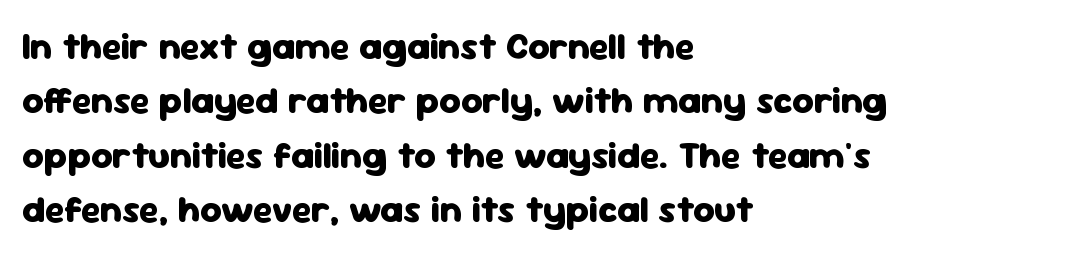
{"serif": "no", "italic": "no", "bold": "yes", "weight": "heavy", "width": "normal", "stroke_contrast": "low", "x_height": "medium", "monospaced": "no", "underline": "no", "align": "left", "line_spacing": "normal", "line_spacing_ratio": 1.47, "letter_spacing": "normal", "letter_spacing_em": 0.0, "glyph_px": 37}
